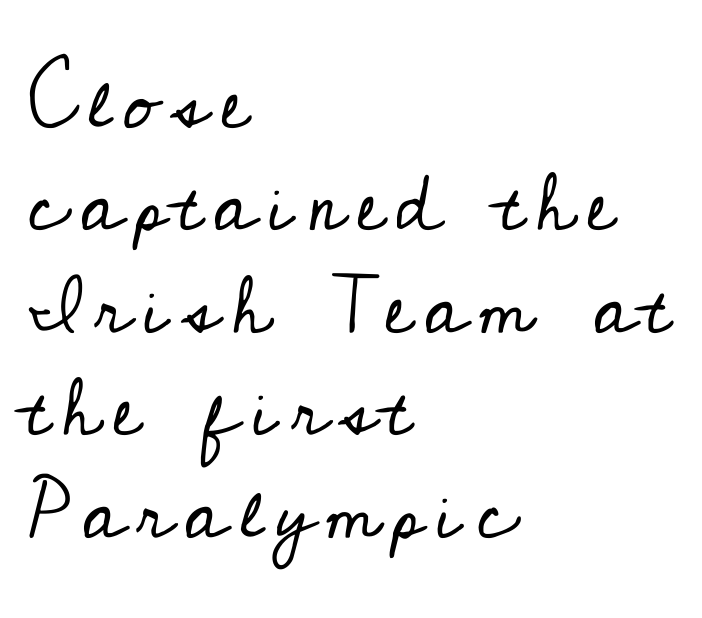
Q: Is the text bold? A: No.
Q: Is the text italic (slanted)? A: Yes.
Q: Is the typeface a serif or a sans-serif typeface? A: Serif.
Q: Is the text underlined? A: No.
Q: How is the paragraph aligned? A: Left-aligned.
Q: Is the spacing between lines tight, normal or loose? A: Normal.
Q: Width (condensed, normal, or wide)? A: Normal.
Q: Stroke contrast? A: Low.
Q: x-height? A: Small.
Q: Monospaced? A: No.
